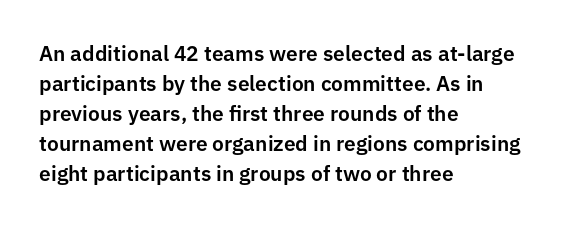
The image shows 21 px text type, upright; set left-aligned, normal line spacing (1.43x), normal letter spacing, not underlined.
